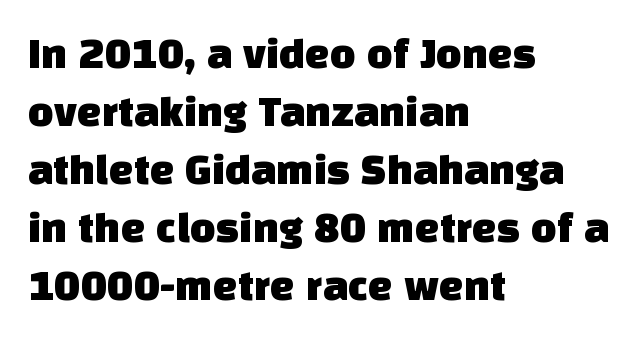
Grotesque or geometric, the face here clearly has no serifs. Rows of type keep a routine distance in the vertical direction. The tracking reads as untouched default to a designer's eye. Layout note: lines flush left. A clean baseline with only descenders dipping below it. Here the designer chose a conventional face with non-uniform glyph widths.
